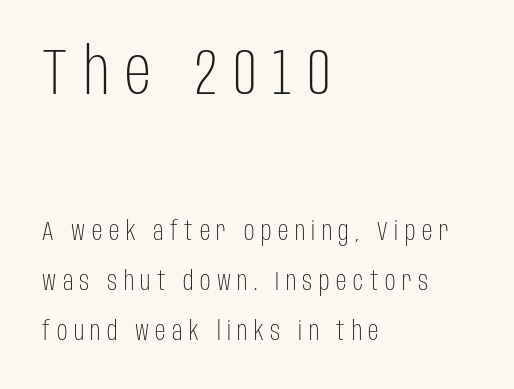
The image shows 65 px light, condensed sans-serif type, upright; set left-aligned, loose line spacing (1.92x), unusually wide letter spacing (+0.25 em), not underlined; the first (top) block is 2.5x larger; low stroke contrast and a large x-height.
